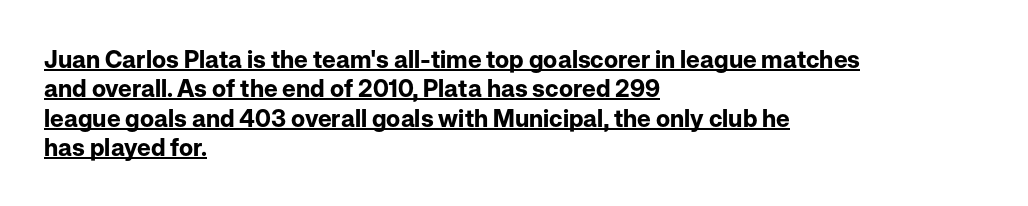
{"italic": "no", "bold": "yes", "underline": "yes", "align": "left", "line_spacing_ratio": 1.22, "letter_spacing": "normal", "letter_spacing_em": 0.0, "glyph_px": 24}
